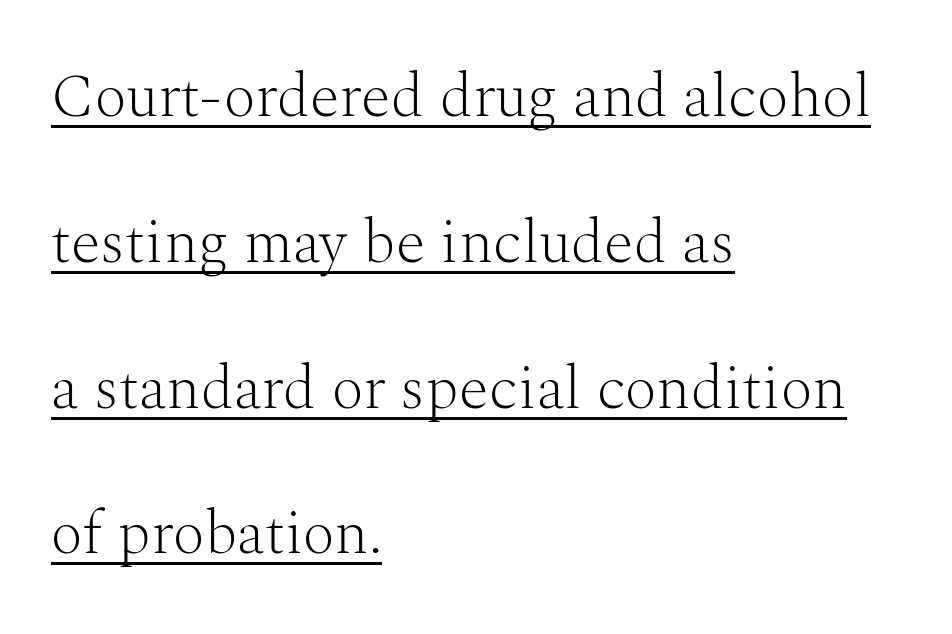
The specimen reads as upright at a glance. The typeface chosen for these lines features serifs. Has an underline been added? It has. Compared with typical body copy, the letter spacing here is the same.
